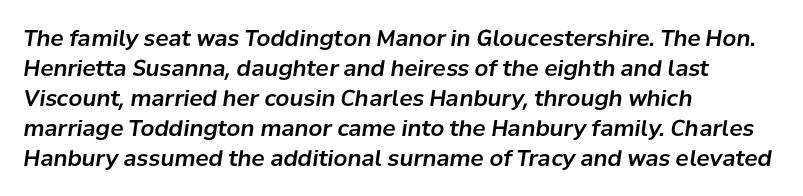
The image shows 22 px text type, italic (leaning right); set left-aligned, normal line spacing (1.36x), normal letter spacing, not underlined.
